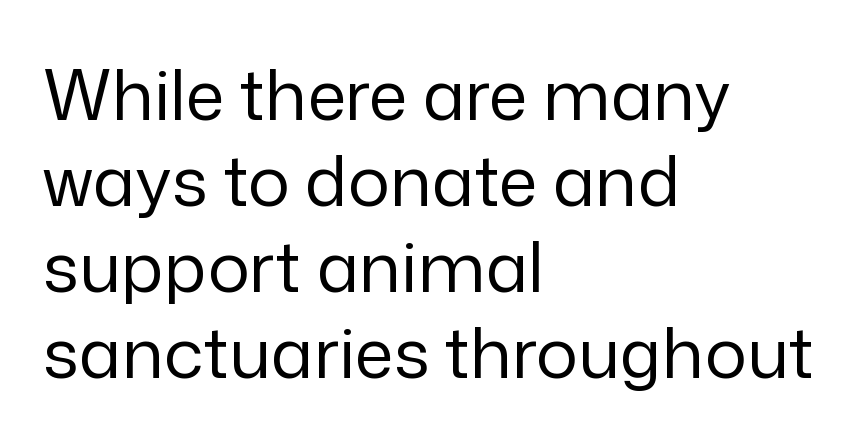
{"serif": "no", "italic": "no", "bold": "no", "weight": "regular", "width": "normal", "stroke_contrast": "low", "x_height": "medium", "monospaced": "no", "underline": "no", "align": "left", "line_spacing_ratio": 1.23, "letter_spacing": "normal", "letter_spacing_em": 0.0, "glyph_px": 70}
